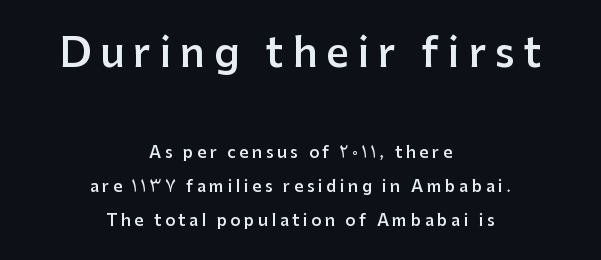
{"serif": "no", "italic": "no", "bold": "semi", "weight": "semibold", "width": "normal", "stroke_contrast": "low", "x_height": "medium", "monospaced": "no", "underline": "no", "align": "center", "line_spacing": "loose", "line_spacing_ratio": 2.11, "letter_spacing": "wide", "letter_spacing_em": 0.22, "larger_block": "first", "size_ratio": 2.5, "glyph_px": 40}
